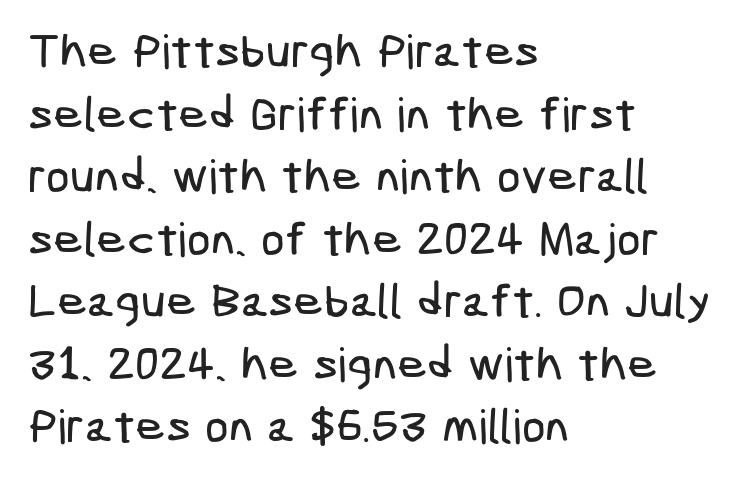
{"serif": "no", "width": "condensed", "stroke_contrast": "low", "x_height": "medium", "underline": "no", "align": "left", "line_spacing": "normal", "line_spacing_ratio": 1.33, "letter_spacing": "normal", "letter_spacing_em": 0.0, "glyph_px": 47}
